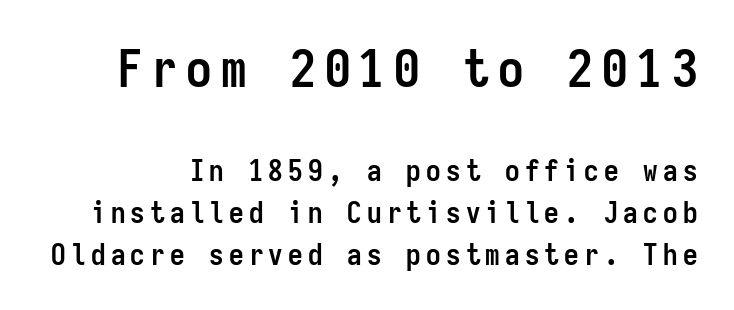
{"serif": "no", "italic": "no", "bold": "yes", "weight": "semibold", "width": "condensed", "stroke_contrast": "low", "x_height": "medium", "monospaced": "yes", "underline": "no", "line_spacing": "normal", "line_spacing_ratio": 1.45, "larger_block": "first", "size_ratio": 1.76, "glyph_px": 51}
